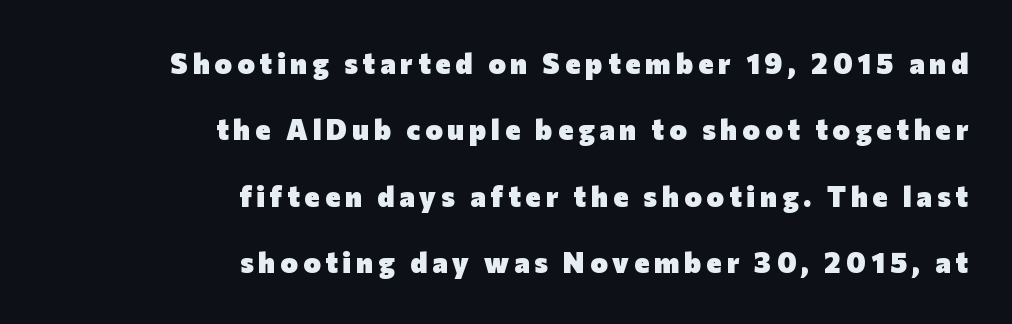
Quick note: underline off. A sans-serif font was chosen for this passage. Do the characters align in a grid? No, the font is proportional. Summary of vertical rhythm: relaxed, with wide interline spacing. This sample uses an upright cut, with every glyph sitting square on the baseline.
